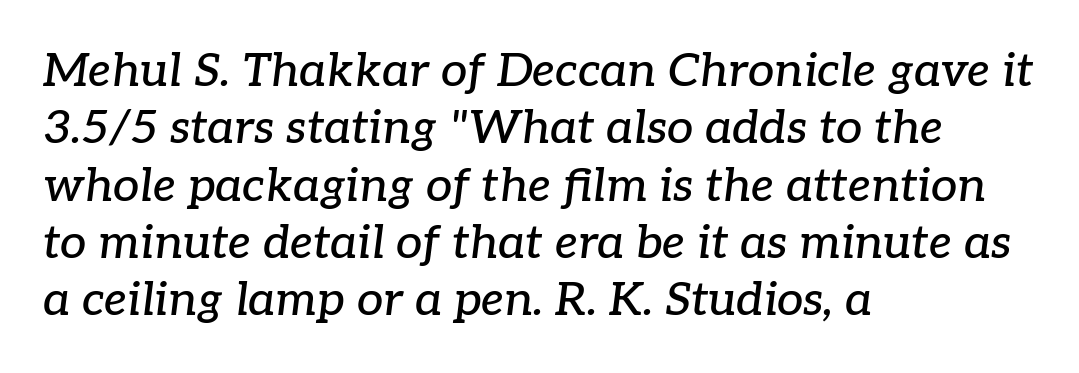
Q: Is the text italic (slanted)? A: Yes, it leans right by about 7 degrees.
Q: Is the typeface a serif or a sans-serif typeface? A: Serif.
Q: Is the text underlined? A: No.
Q: How is the paragraph aligned? A: Left-aligned.
Q: Is the spacing between letters normal or unusually wide? A: Normal.
Q: Width (condensed, normal, or wide)? A: Normal.
Q: Stroke contrast? A: Low.
Q: x-height? A: Medium.
Q: Monospaced? A: No.
